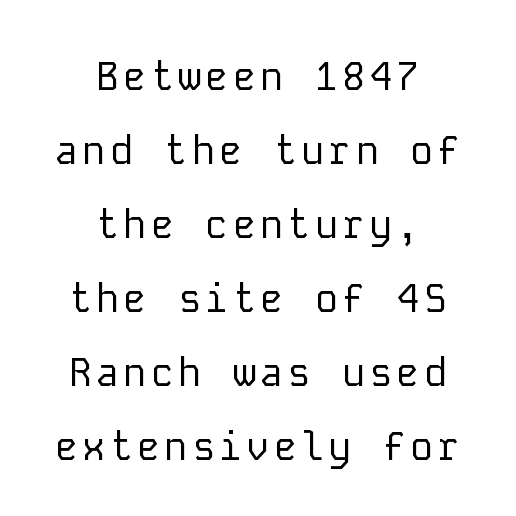
Q: Is the text bold? A: No.
Q: Is the text italic (slanted)? A: No, it is upright.
Q: Is the typeface a serif or a sans-serif typeface? A: Sans-serif.
Q: Is the text underlined? A: No.
Q: How is the paragraph aligned? A: Centered.
Q: Is the spacing between lines tight, normal or loose? A: Loose.
Q: Width (condensed, normal, or wide)? A: Normal.
Q: Stroke contrast? A: Low.
Q: x-height? A: Medium.
Q: Monospaced? A: Yes.
